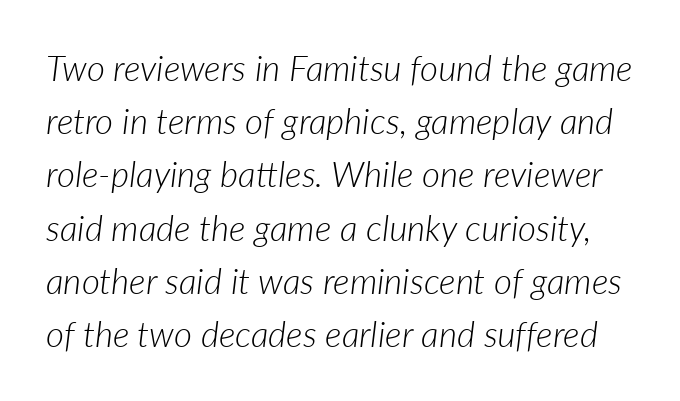
Note the varied advance widths — an 'i' is clearly narrower than an 'm'. Honestly, there is no underline to notice here at all. Vertically, the passage feels balanced, rows spaced as you'd expect. Weight class: somewhere from thin through regular.
